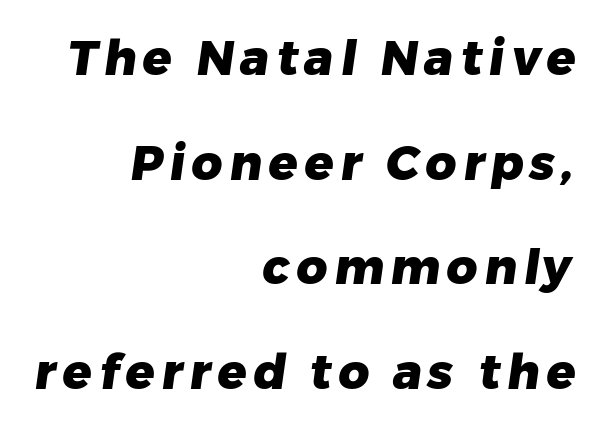
{"serif": "no", "bold": "yes", "weight": "heavy", "width": "normal", "stroke_contrast": "low", "x_height": "medium", "monospaced": "no", "underline": "no", "align": "right", "line_spacing": "loose", "line_spacing_ratio": 2.18, "glyph_px": 48}
